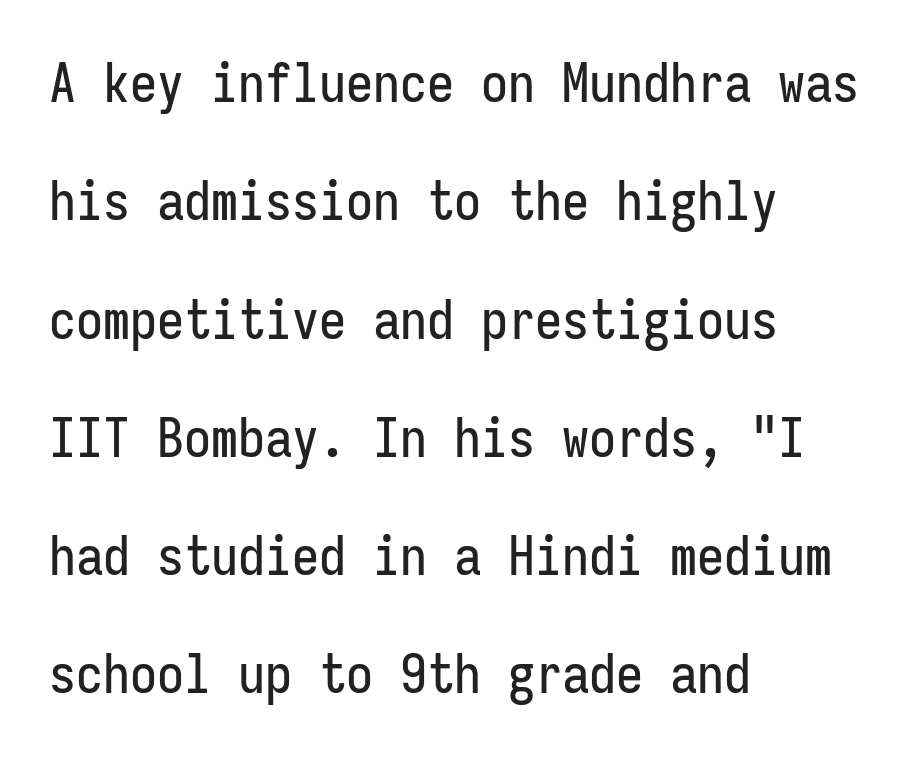
Has an underline been added? It has not. Does the leading feel generous? Absolutely, it's lavish. Letter spacing: default. Are there feet on the stems? There aren't — it's a sans.
